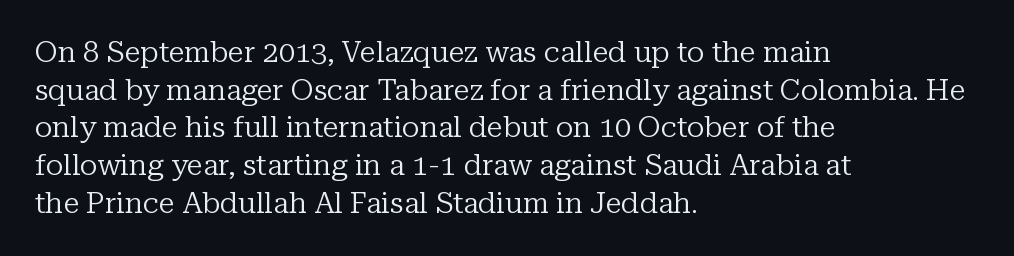
Q: Is the text bold? A: No.
Q: Is the text italic (slanted)? A: No, it is upright.
Q: Is the typeface a serif or a sans-serif typeface? A: Serif.
Q: Is the text underlined? A: No.
Q: How is the paragraph aligned? A: Left-aligned.
Q: Is the spacing between letters normal or unusually wide? A: Normal.
Q: Is the spacing between lines tight, normal or loose? A: Normal.
Q: Width (condensed, normal, or wide)? A: Normal.
Q: Stroke contrast? A: Low.
Q: x-height? A: Medium.
Q: Monospaced? A: No.
